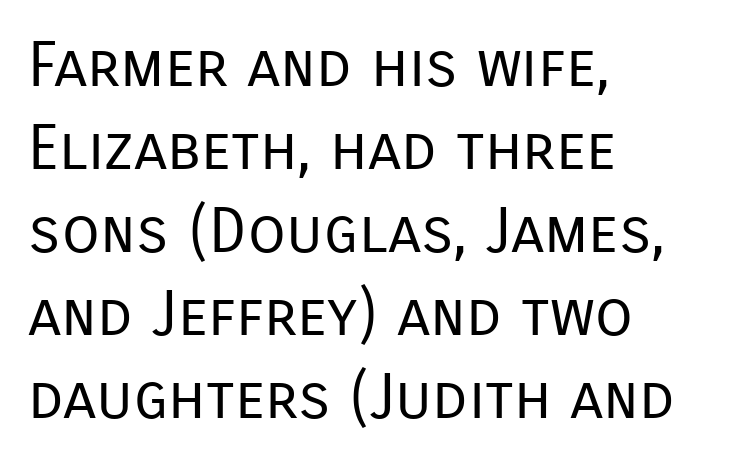
The image shows 62 px regular-weight sans-serif type, upright; set left-aligned, normal line spacing (1.34x), normal letter spacing, not underlined; low stroke contrast and a medium x-height.
